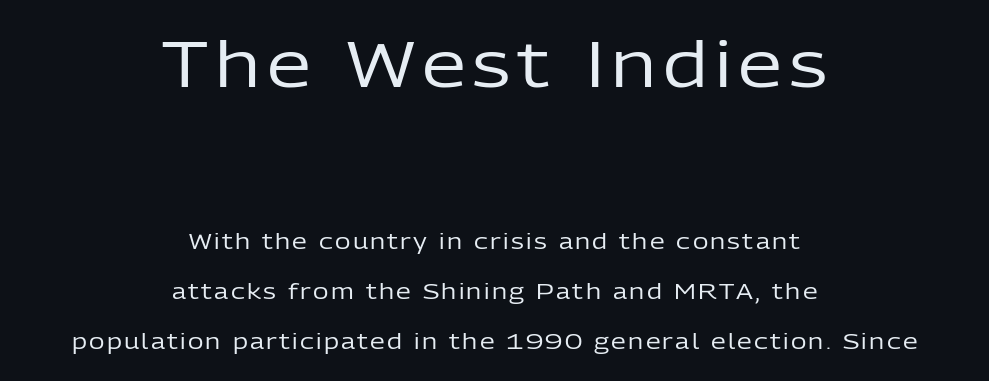
{"serif": "no", "italic": "no", "bold": "no", "weight": "regular", "width": "normal", "stroke_contrast": "low", "x_height": "medium", "monospaced": "no", "underline": "no", "align": "center", "line_spacing": "loose", "line_spacing_ratio": 2.4, "larger_block": "first", "size_ratio": 3.0, "glyph_px": 63}
